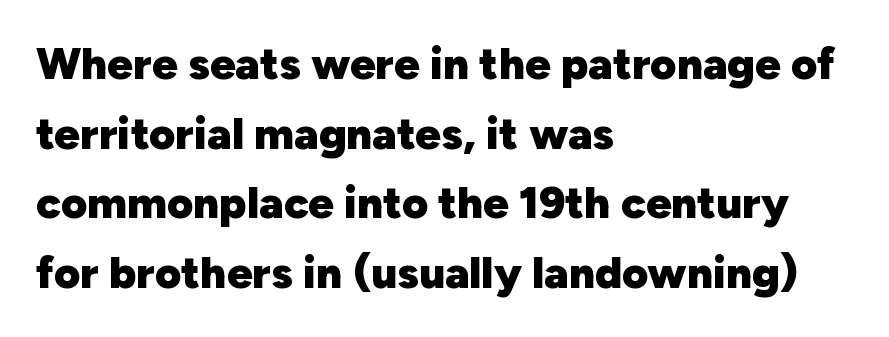
Q: Is the text bold? A: Yes.
Q: Is the text italic (slanted)? A: No, it is upright.
Q: Is the typeface a serif or a sans-serif typeface? A: Sans-serif.
Q: Is the text underlined? A: No.
Q: How is the paragraph aligned? A: Left-aligned.
Q: Is the spacing between letters normal or unusually wide? A: Normal.
Q: Is the spacing between lines tight, normal or loose? A: Normal.
Q: Width (condensed, normal, or wide)? A: Normal.
Q: Stroke contrast? A: Low.
Q: x-height? A: Medium.
Q: Monospaced? A: No.
